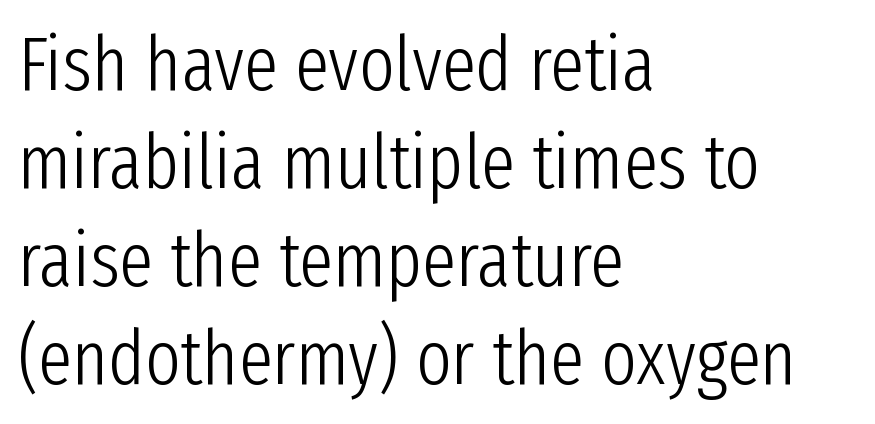
Decoration check: the copy has no underline. Inter-character spacing is left at the font's built-in metrics. Ink coverage per letter is moderate at most. Typeset ragged right — the left edge is the straight one. To sum up the face: it is a sans, with no serifs.
